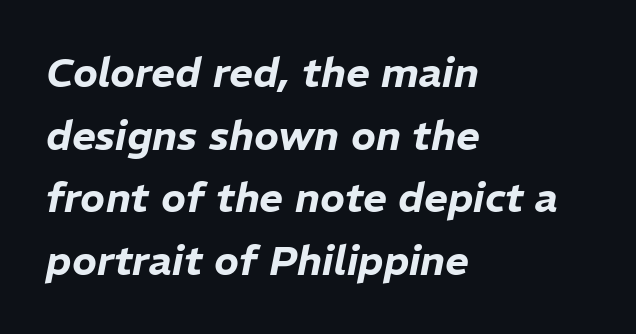
Q: Is the text italic (slanted)? A: Yes, it leans right by about 11 degrees.
Q: Is the text underlined? A: No.
Q: How is the paragraph aligned? A: Left-aligned.
Q: Is the spacing between letters normal or unusually wide? A: Normal.
Q: Is the spacing between lines tight, normal or loose? A: Normal.
Q: Width (condensed, normal, or wide)? A: Normal.
Q: Stroke contrast? A: Low.
Q: x-height? A: Medium.
Q: Monospaced? A: No.
